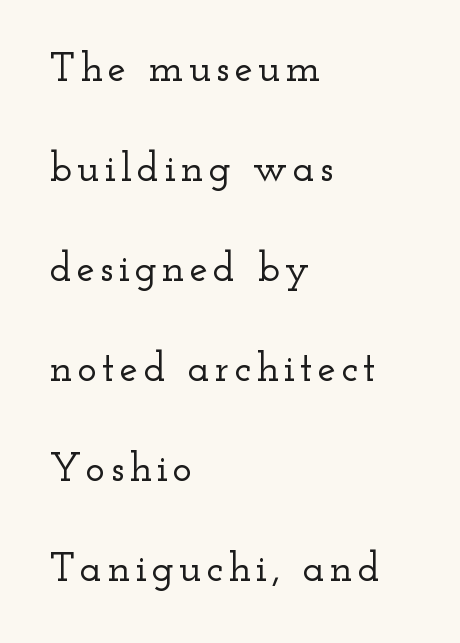
The image shows 41 px wide serif type, upright; set left-aligned, loose line spacing (2.44x), not underlined; low stroke contrast and a small x-height.
